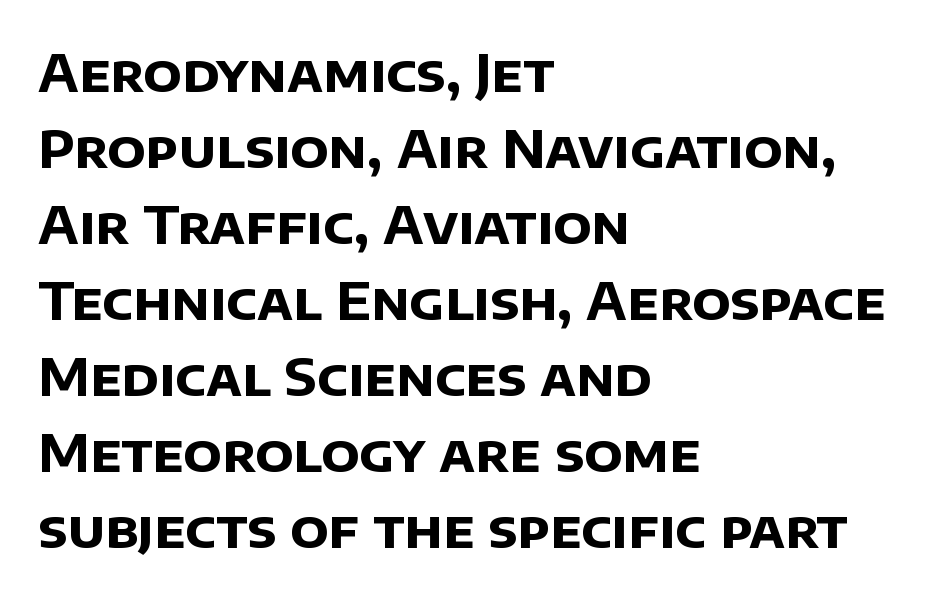
Q: Is the text bold? A: Yes.
Q: Is the typeface a serif or a sans-serif typeface? A: Sans-serif.
Q: Is the text underlined? A: No.
Q: How is the paragraph aligned? A: Left-aligned.
Q: Is the spacing between letters normal or unusually wide? A: Normal.
Q: Is the spacing between lines tight, normal or loose? A: Normal.
Q: Width (condensed, normal, or wide)? A: Normal.
Q: Stroke contrast? A: Low.
Q: x-height? A: Large.
Q: Monospaced? A: No.
